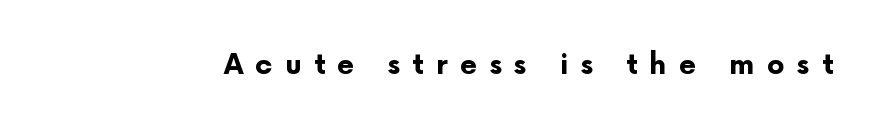
This sample uses an upright cut, with every glyph sitting square on the baseline. The face used here is proportionally spaced, like ordinary book or web type. Thick stems and heavy bowls — unmistakably bold. Does extra space separate the letters? Yes, quite a lot of it. This rendering employs a face without finishing strokes, i.e., a sans-serif. The passage shown is not underscored anywhere.
